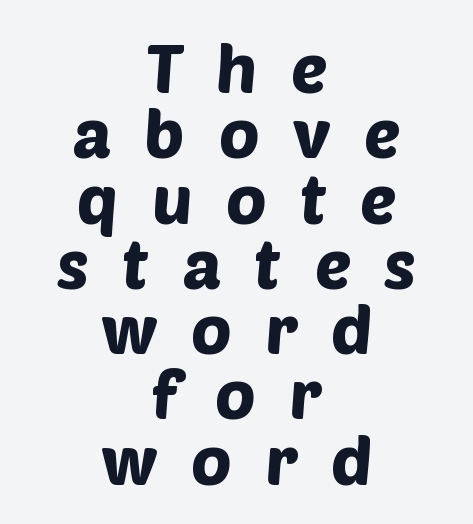
A typesetter would call this heavily tracked-out type. Quick note: interline space is minimal. The rendering uses natural spacing where letterforms have individual widths. The compositor balanced each line on the midline.
